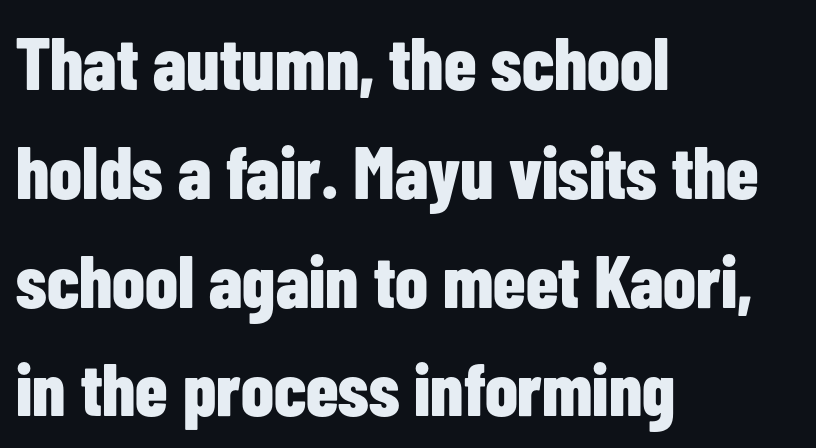
Q: Is the text bold? A: Yes.
Q: Is the text italic (slanted)? A: No, it is upright.
Q: Is the typeface a serif or a sans-serif typeface? A: Sans-serif.
Q: Is the text underlined? A: No.
Q: How is the paragraph aligned? A: Left-aligned.
Q: Is the spacing between letters normal or unusually wide? A: Normal.
Q: Is the spacing between lines tight, normal or loose? A: Normal.
Q: Width (condensed, normal, or wide)? A: Condensed.
Q: Stroke contrast? A: Low.
Q: x-height? A: Medium.
Q: Monospaced? A: No.
